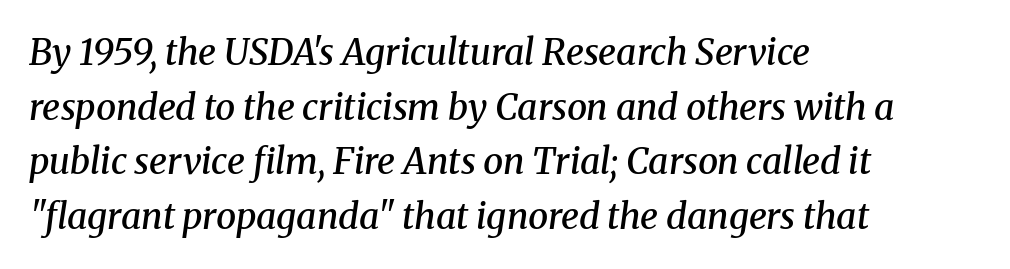
In terms of letterspacing, this is plain default setting. These lines sit exactly where default settings would place them. Rendered with sloped, italic letterforms. The passage shown is typeset with a serif family. Rule under the text: the space is simply empty. All the whitespace from short lines collects on the right.
